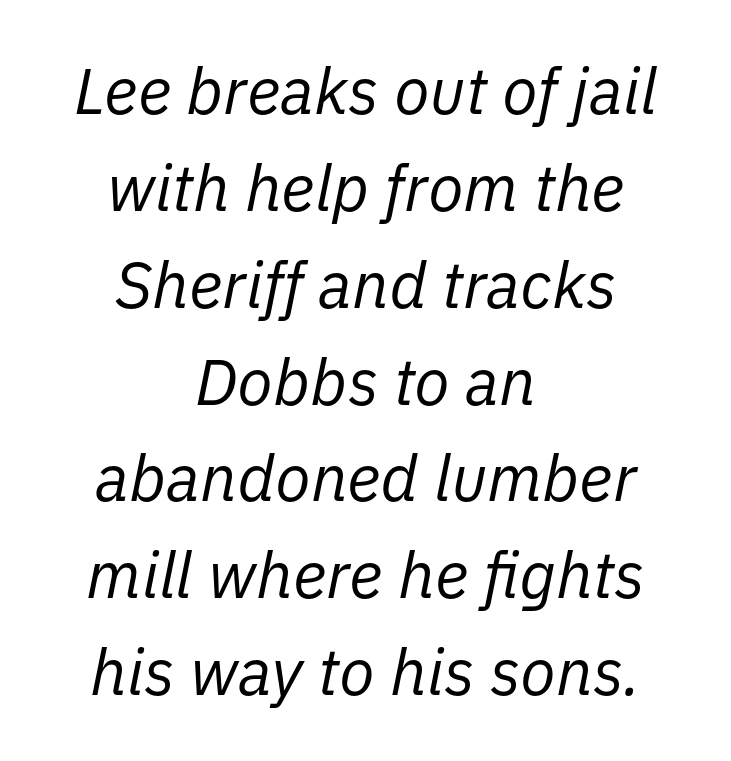
Q: Is the text bold? A: No.
Q: Is the text italic (slanted)? A: Yes, it leans right by about 11 degrees.
Q: Is the text underlined? A: No.
Q: How is the paragraph aligned? A: Centered.
Q: Is the spacing between letters normal or unusually wide? A: Normal.
Q: Is the spacing between lines tight, normal or loose? A: Normal.
Q: Width (condensed, normal, or wide)? A: Normal.
Q: Stroke contrast? A: Low.
Q: x-height? A: Medium.
Q: Monospaced? A: No.
